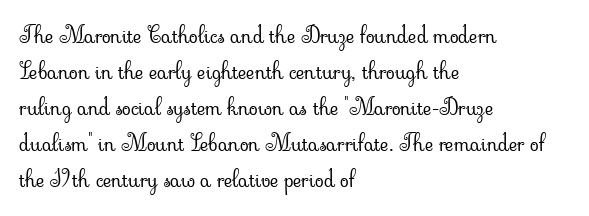
The image shows 23 px text type, upright; set left-aligned, normal line spacing (1.57x), normal letter spacing, not underlined.
